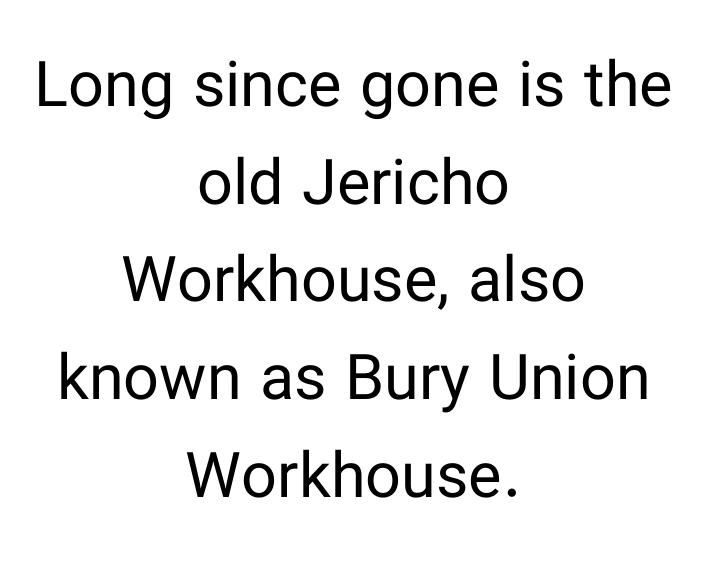
{"serif": "no", "italic": "no", "bold": "no", "weight": "regular", "width": "normal", "stroke_contrast": "low", "x_height": "medium", "monospaced": "no", "underline": "no", "align": "center", "line_spacing": "normal", "line_spacing_ratio": 1.55, "letter_spacing": "normal", "letter_spacing_em": 0.0, "glyph_px": 63}
